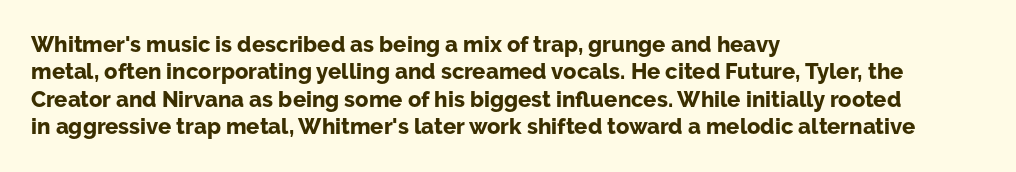
Only glyphs here, with clear space below each row. The type sits square on the baseline with zero lean. Short note: letters normally spaced. Summary of vertical rhythm: regular, with standard interline spacing. Thick stems and heavy bowls — unmistakably bold. Short and long lines alike share a common starting point at left.
